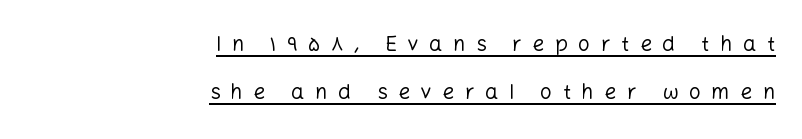
No italicization has been applied; the sample stays upright. Heaviness? Minimal to ordinary, like unemphasized prose. Short and long lines alike share a common ending point at right. Somebody hit Ctrl+U on this one — the words are underlined. Tracking here is generous; glyphs stand well apart from one another. Airy leading.
